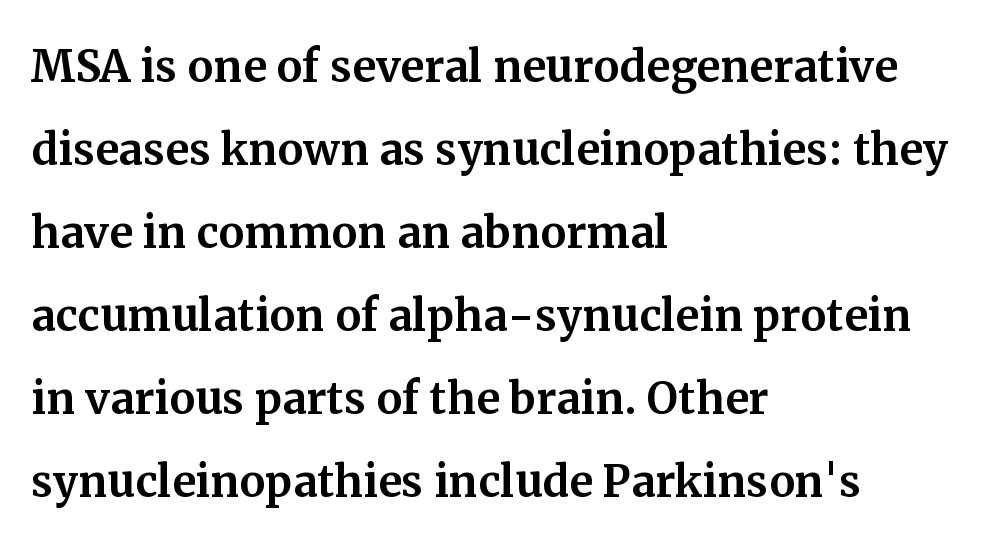
The image shows 58 px serif type, upright; set left-aligned, normal line spacing (1.43x), normal letter spacing, not underlined; medium stroke contrast and a medium x-height.
